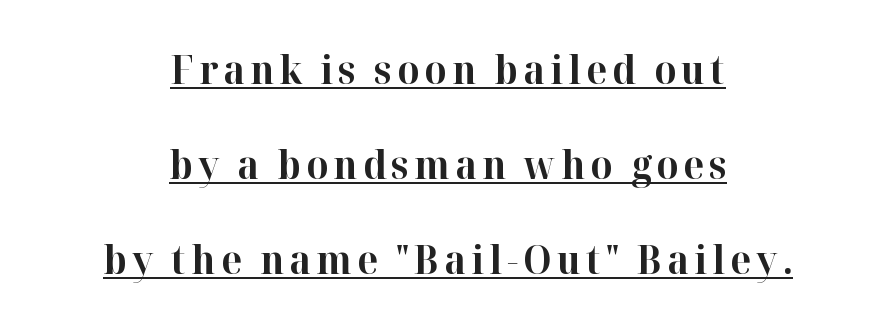
{"serif": "yes", "italic": "no", "bold": "yes", "weight": "bold", "width": "normal", "stroke_contrast": "high", "x_height": "medium", "monospaced": "no", "underline": "yes", "align": "center", "line_spacing": "loose", "line_spacing_ratio": 2.44, "glyph_px": 39}
